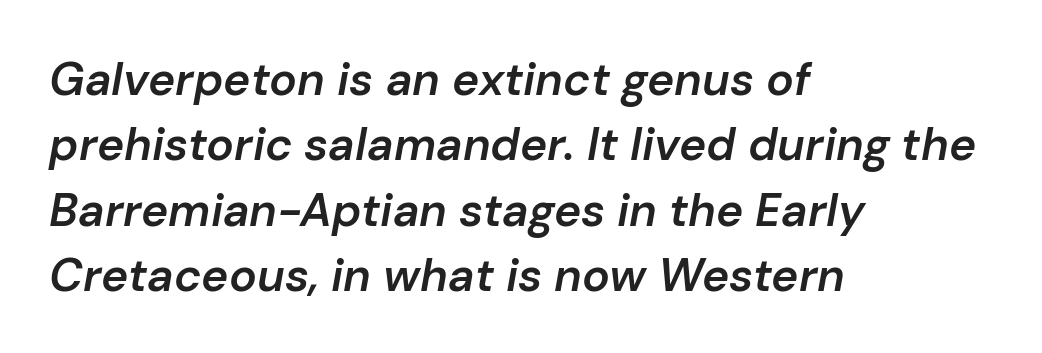
Q: Is the text bold? A: Semi-bold.
Q: Is the text italic (slanted)? A: Yes, it leans right by about 10 degrees.
Q: Is the text underlined? A: No.
Q: How is the paragraph aligned? A: Left-aligned.
Q: Is the spacing between letters normal or unusually wide? A: Normal.
Q: Is the spacing between lines tight, normal or loose? A: Normal.
Q: Width (condensed, normal, or wide)? A: Normal.
Q: Stroke contrast? A: Low.
Q: x-height? A: Medium.
Q: Monospaced? A: No.
